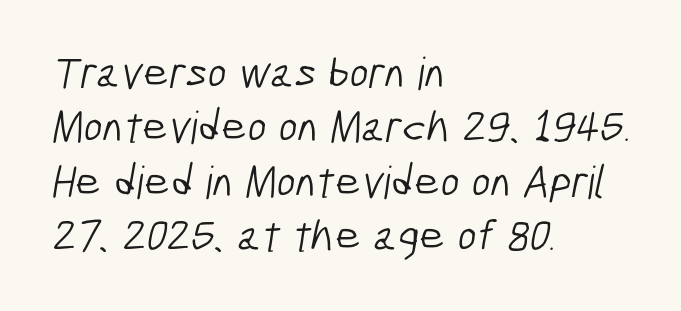
The lines are quadded left. This is not heavy type; no bold has been used. These lines are rendered in a variable-pitch font. Is this a sans? Yes — the strokes have no serifs.
